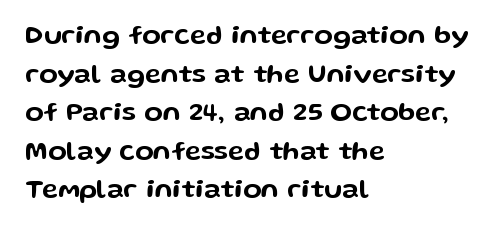
The image shows 27 px text type, upright; set left-aligned, normal line spacing (1.43x), normal letter spacing, not underlined.
